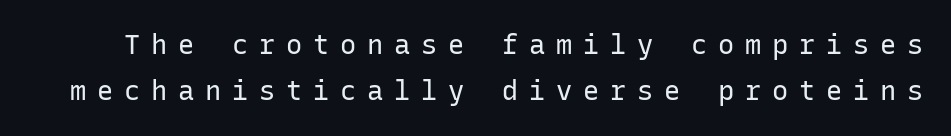
What stands out about the letter spacing? Its width — letters are far apart. The area under the type is left untouched. Is the type heavy? It reads as light-to-regular instead. It's the straight-up-and-down kind of type.
